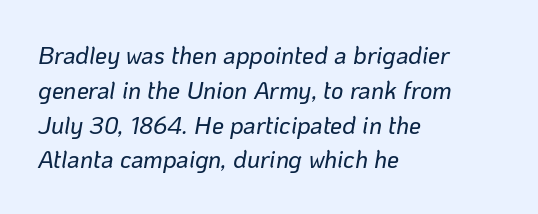
Interline gaps are of average width in this sample. Bare-footed words on every line. Letter spacing: default. A student would call this left alignment; a typographer would say flush left, rag right. The face used here has a pronounced slope to its letters.
